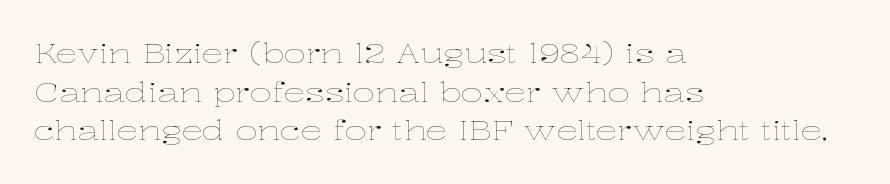
The image shows 27 px text type, upright; set left-aligned, normal line spacing (1.43x), normal letter spacing, not underlined.
